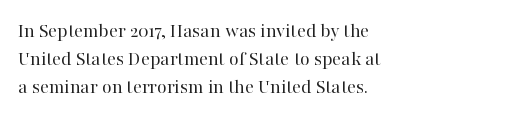
The image shows 21 px text type, upright; set left-aligned, normal line spacing (1.33x), normal letter spacing, not underlined.
